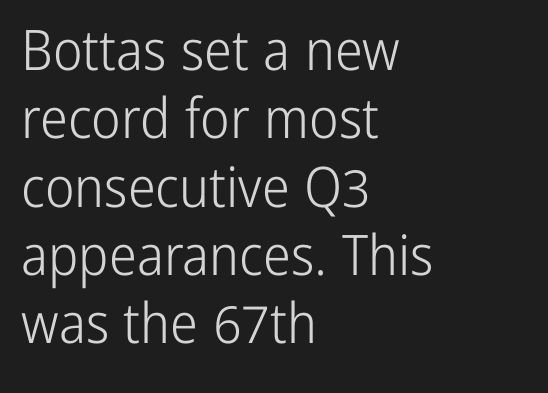
The letters advance in unequal steps, a hallmark of proportional type. Bold? No — there's no thickening of the strokes. A bare baseline throughout the passage. In terms of posture, this sample is upright. These lines keep a tight, regular rhythm from letter to letter.
